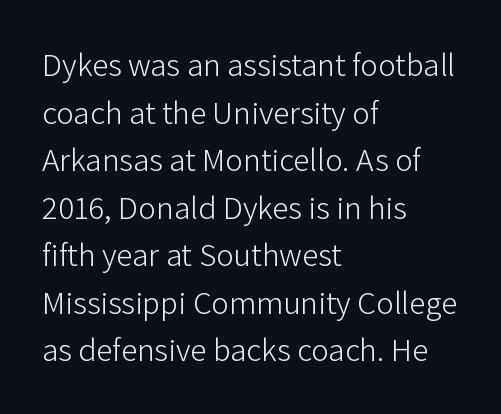
Q: Is the text bold? A: No.
Q: Is the text italic (slanted)? A: No, it is upright.
Q: Is the typeface a serif or a sans-serif typeface? A: Sans-serif.
Q: Is the text underlined? A: No.
Q: How is the paragraph aligned? A: Left-aligned.
Q: Is the spacing between letters normal or unusually wide? A: Normal.
Q: Is the spacing between lines tight, normal or loose? A: Normal.
Q: Width (condensed, normal, or wide)? A: Normal.
Q: Stroke contrast? A: Low.
Q: x-height? A: Medium.
Q: Monospaced? A: No.
